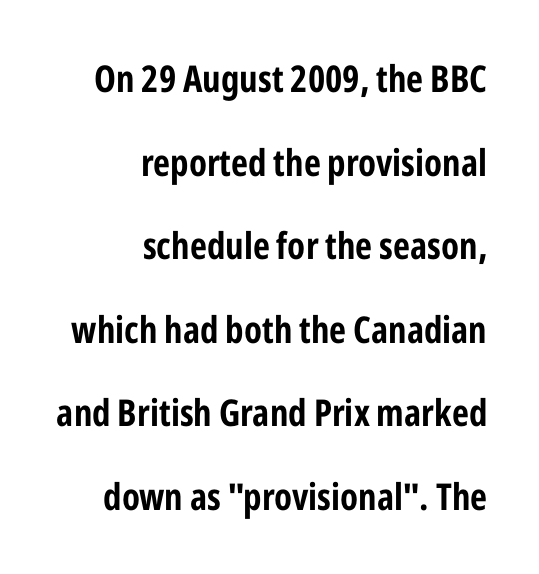
The image shows 37 px condensed sans-serif type, upright; set right-aligned, loose line spacing (2.26x), normal letter spacing, not underlined; low stroke contrast and a medium x-height.
